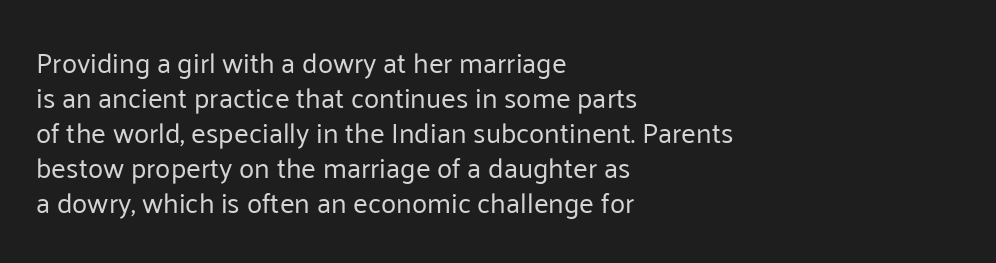
Q: Is the text bold? A: No.
Q: Is the text italic (slanted)? A: No, it is upright.
Q: Is the typeface a serif or a sans-serif typeface? A: Sans-serif.
Q: Is the text underlined? A: No.
Q: How is the paragraph aligned? A: Left-aligned.
Q: Is the spacing between letters normal or unusually wide? A: Normal.
Q: Is the spacing between lines tight, normal or loose? A: Normal.
Q: Width (condensed, normal, or wide)? A: Normal.
Q: Stroke contrast? A: Low.
Q: x-height? A: Medium.
Q: Monospaced? A: No.
